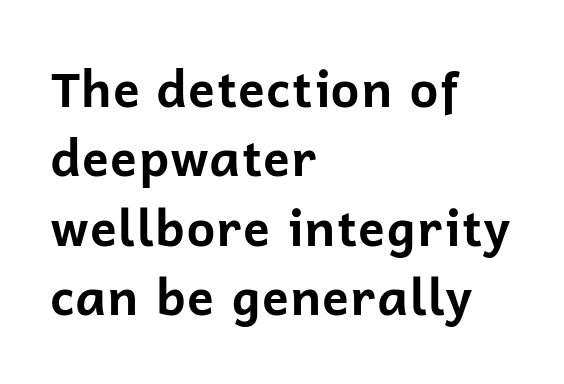
{"serif": "no", "italic": "no", "bold": "yes", "weight": "bold", "width": "normal", "stroke_contrast": "low", "x_height": "medium", "monospaced": "no", "underline": "no", "align": "left", "line_spacing": "normal", "line_spacing_ratio": 1.39, "letter_spacing": "normal", "letter_spacing_em": 0.0, "glyph_px": 50}
